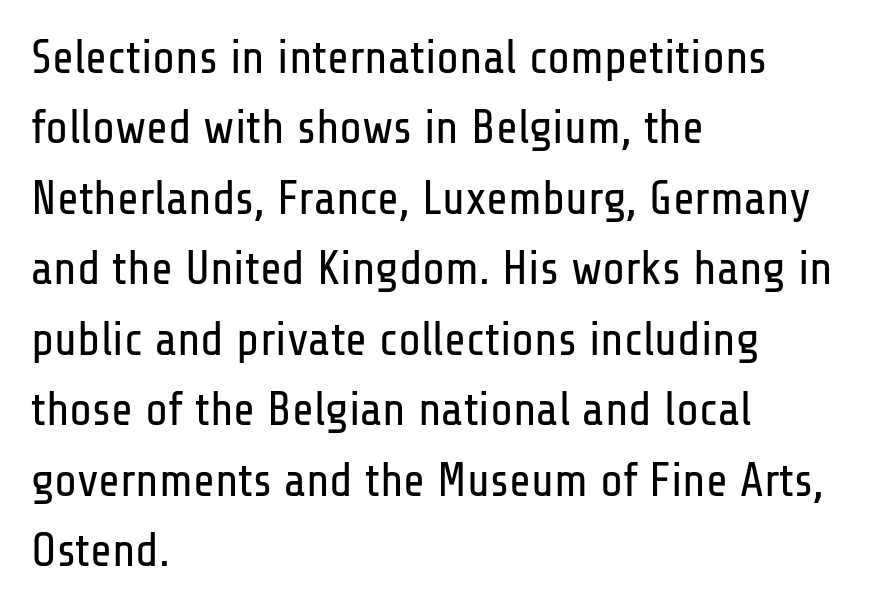
Serif or sans? Sans — the stroke terminals are bare. Note the varied advance widths — an 'i' is clearly narrower than an 'm'. Italic? Not at all — the glyphs are vertical. A clean baseline with only descenders dipping below it. The typesetter chose a ragged-right arrangement here.
